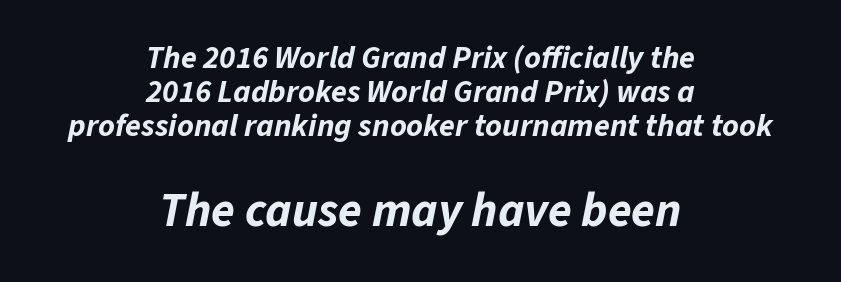
The image shows 48 px bold type, italic (leaning right); set centered, tight line spacing (1.07x), normal letter spacing, not underlined; the second (bottom) block is 1.5x larger; low stroke contrast and a medium x-height.
